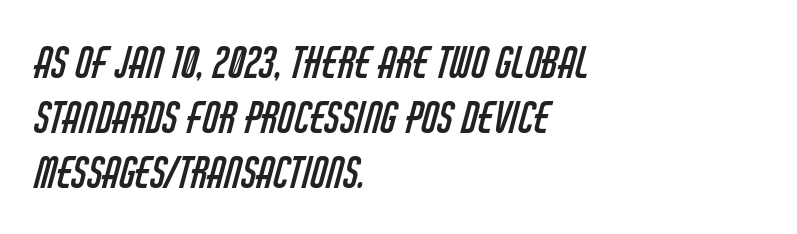
Look at the bottom of the vertical strokes: they stop flat, with no serifs. Descenders are the only things crossing below the line. Each new line begins a customary step beneath the previous one. The face used here is proportionally spaced, like ordinary book or web type. This is not heavy type; no bold has been used.
